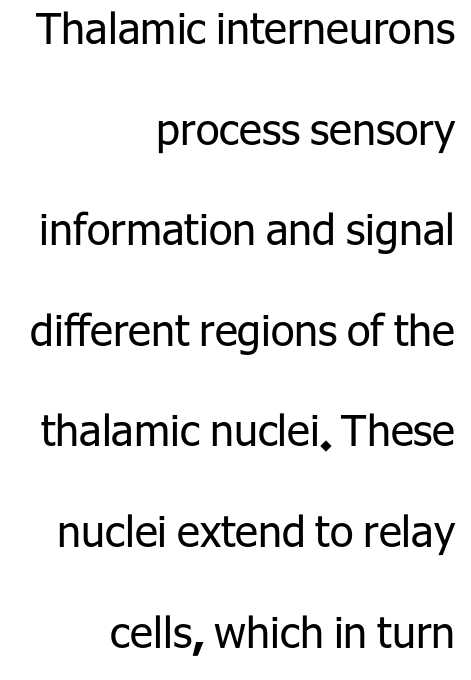
{"serif": "no", "italic": "no", "bold": "no", "weight": "regular", "width": "normal", "stroke_contrast": "low", "x_height": "medium", "monospaced": "no", "underline": "no", "align": "right", "line_spacing": "loose", "line_spacing_ratio": 2.34, "letter_spacing": "normal", "letter_spacing_em": 0.0, "glyph_px": 43}
